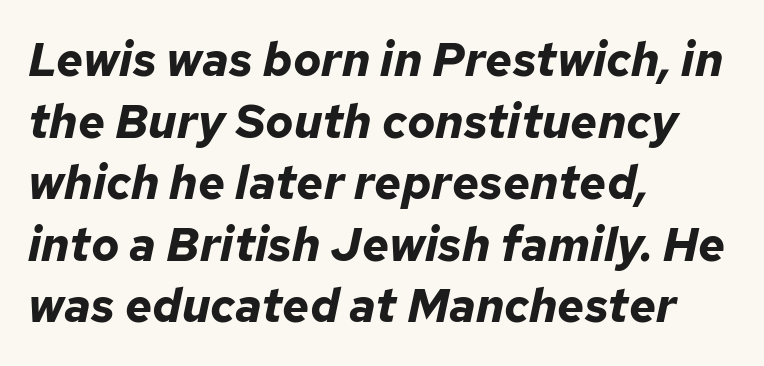
Proportional: the letters do not fall into vertical columns. Rows of type keep a routine distance in the vertical direction. Honestly, the letter spacing is just normal — you wouldn't notice it. The specimen reads as italic at a glance. Summary of weight: heavy, a full bold.
